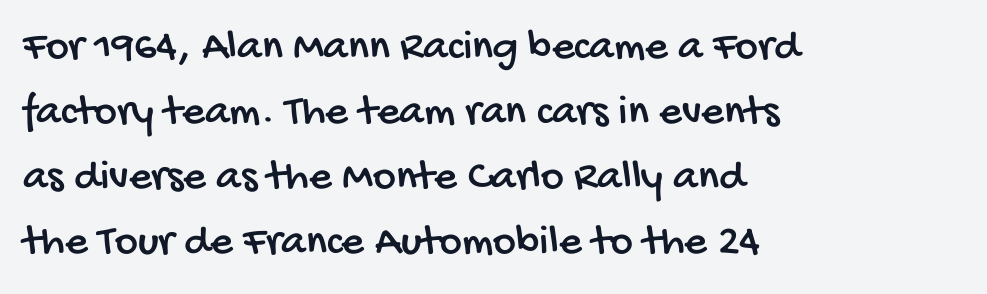
You can tell from the bare stems that sans-serif type was used. The gaps between neighbouring characters are ordinary and unremarkable. Check the space under the baseline: it is left empty. Left-aligned paragraph, ragged on the right. Each letter keeps its own natural width here, so spacing adapts to shape.
